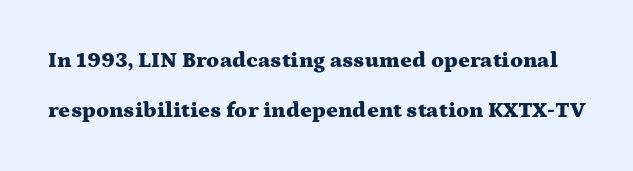
The image shows 22 px bold type, upright; set loose line spacing (2.26x), normal letter spacing, not underlined.
